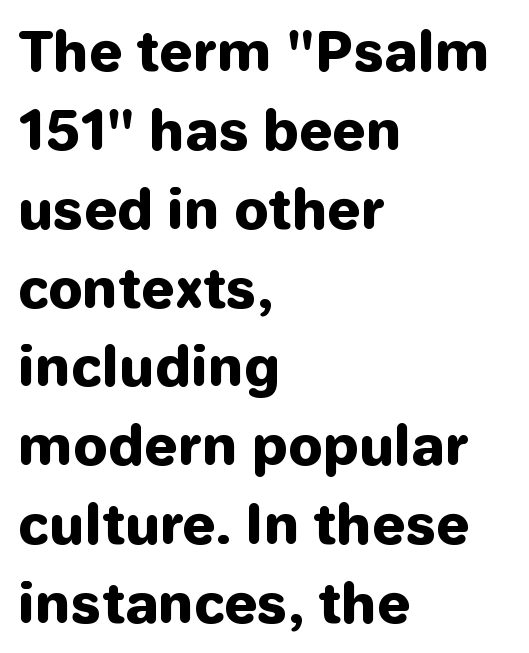
Q: Is the text bold? A: Yes.
Q: Is the text italic (slanted)? A: No, it is upright.
Q: Is the typeface a serif or a sans-serif typeface? A: Sans-serif.
Q: Is the text underlined? A: No.
Q: How is the paragraph aligned? A: Left-aligned.
Q: Is the spacing between letters normal or unusually wide? A: Normal.
Q: Is the spacing between lines tight, normal or loose? A: Normal.
Q: Width (condensed, normal, or wide)? A: Normal.
Q: Stroke contrast? A: Low.
Q: x-height? A: Medium.
Q: Monospaced? A: No.
